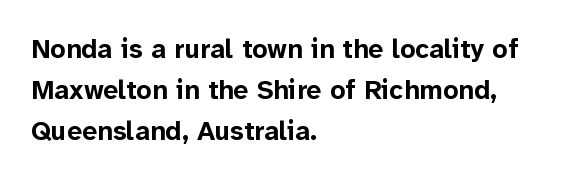
Line beginnings align vertically; line endings do not. Between one letter and the next there's only the usual sliver of space. Notice how descenders clear the ascenders below comfortably — that's standard leading. Does the lettering tilt? It doesn't — this is upright. Letters rest on an invisible, unmarked baseline.
